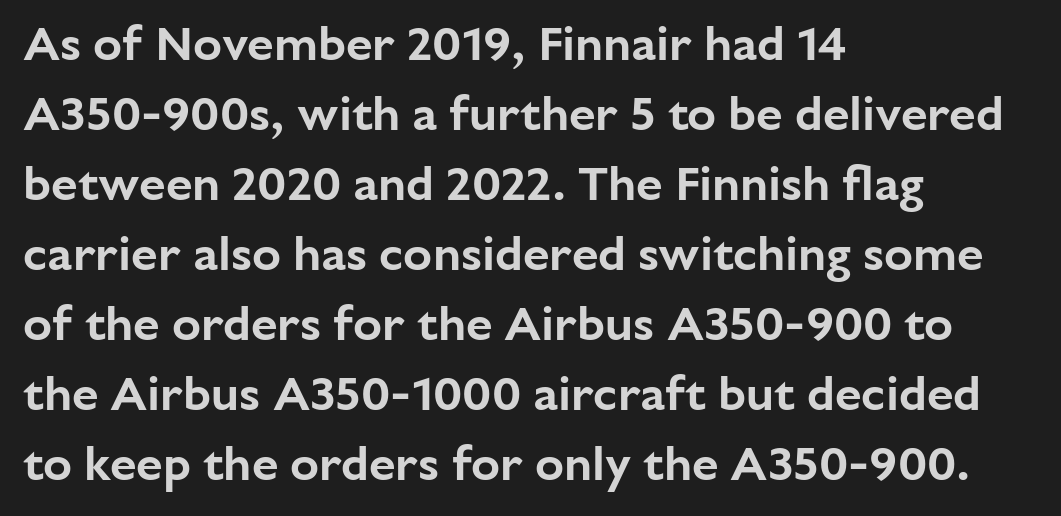
The space beneath each line is pristine and unruled. You could not count columns in this text — the font is proportionally spaced. The tracking reads as untouched default to a designer's eye. In terms of leading, this rendering sits right in the middle. These lines are composed in type without serifs.
